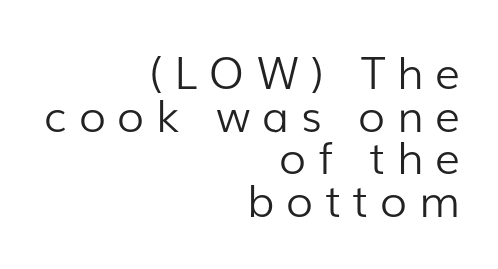
Nope, not italic — everything's standing straight. No chunkiness to these letters — they're not bold. The face used here is rendered with a markedly widened letterfit. Layout note: lines flush right. Tightly led — the rows are bunched.
